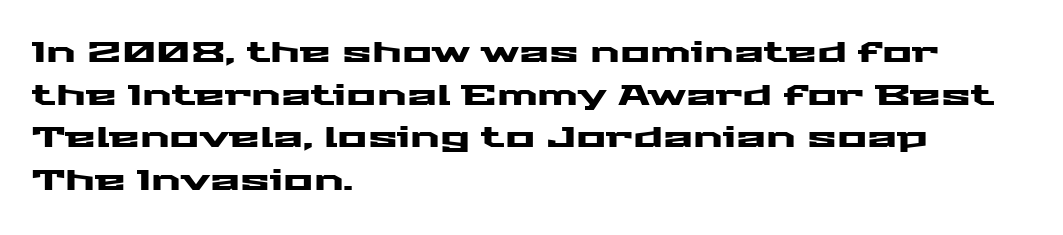
{"serif": "no", "italic": "no", "width": "wide", "stroke_contrast": "medium", "x_height": "medium", "monospaced": "no", "underline": "no", "align": "left", "line_spacing": "normal", "line_spacing_ratio": 1.52, "letter_spacing": "normal", "letter_spacing_em": 0.0, "glyph_px": 28}
